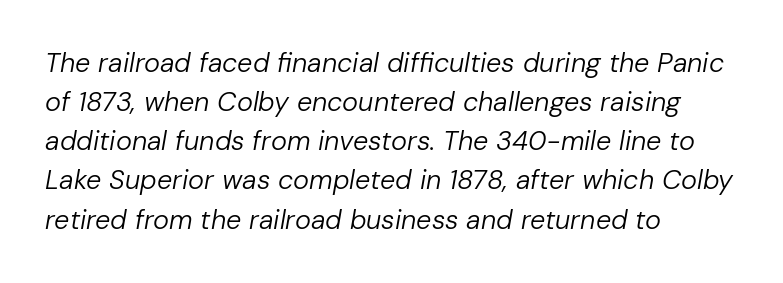
The image shows 27 px text type, italic (leaning right); set left-aligned, normal line spacing (1.45x), normal letter spacing, not underlined.
